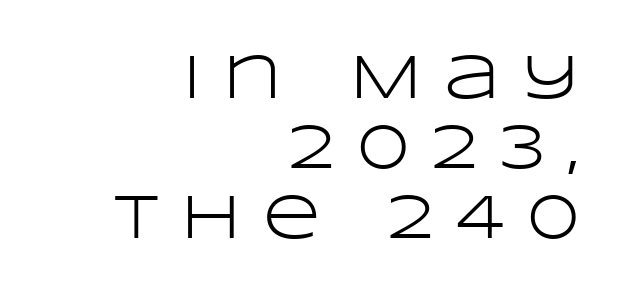
{"serif": "no", "italic": "no", "bold": "no", "weight": "light", "width": "wide", "stroke_contrast": "low", "x_height": "large", "monospaced": "no", "underline": "no", "align": "right", "line_spacing": "tight", "line_spacing_ratio": 1.11, "letter_spacing": "wide", "letter_spacing_em": 0.35, "glyph_px": 63}
